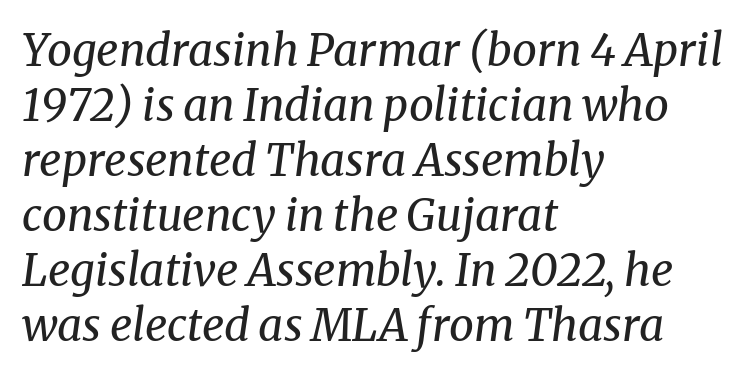
Weight class: somewhere from thin through regular. Words appear dense and cohesive because spacing is normal. Check where the strokes stop: tiny serifs finish them off. Clear beneath every line of the passage. Varying glyph widths throughout — classic text-font behaviour. Short and long lines alike share a common starting point at left.
